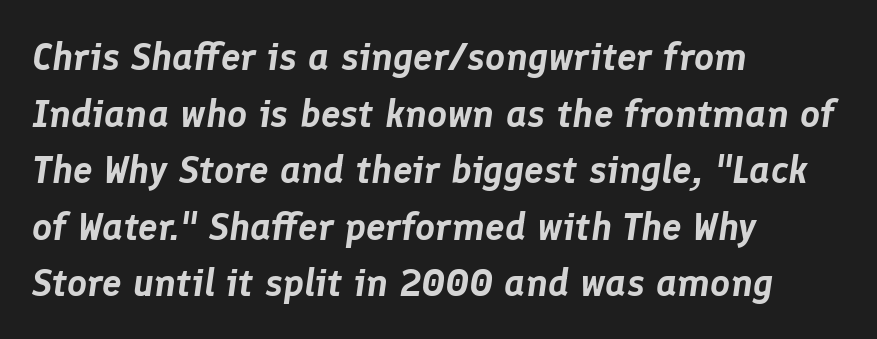
The image shows 39 px text type, italic (leaning right); set left-aligned, normal line spacing (1.45x), normal letter spacing, not underlined; low stroke contrast and a medium x-height.
